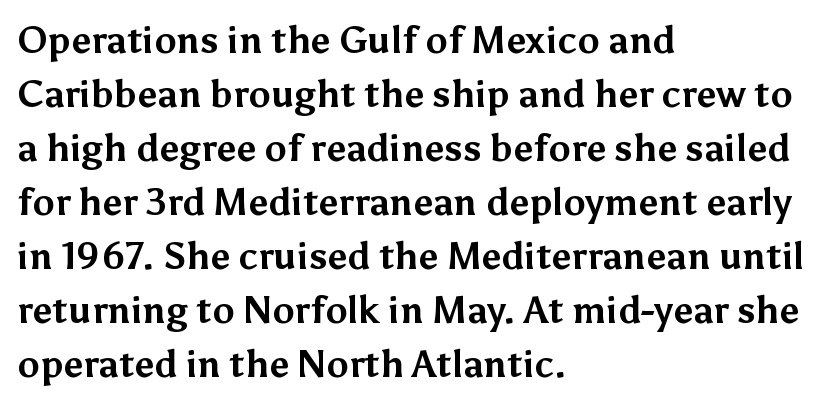
Q: Is the text bold? A: Yes.
Q: Is the text italic (slanted)? A: No, it is upright.
Q: Is the typeface a serif or a sans-serif typeface? A: Sans-serif.
Q: Is the text underlined? A: No.
Q: How is the paragraph aligned? A: Left-aligned.
Q: Is the spacing between letters normal or unusually wide? A: Normal.
Q: Is the spacing between lines tight, normal or loose? A: Normal.
Q: Width (condensed, normal, or wide)? A: Normal.
Q: Stroke contrast? A: Medium.
Q: x-height? A: Medium.
Q: Monospaced? A: No.
